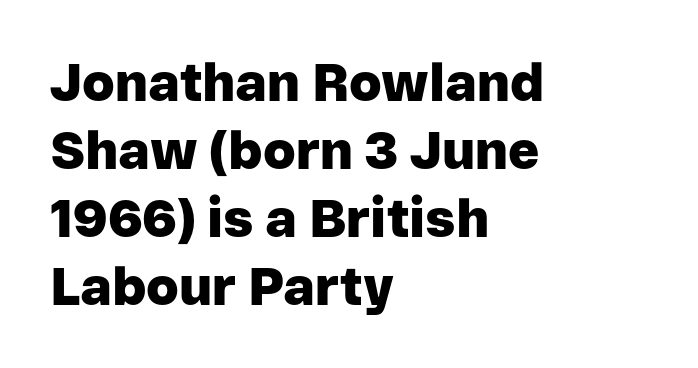
The image shows 53 px heavy sans-serif type, upright; set left-aligned, normal line spacing (1.28x), normal letter spacing, not underlined; low stroke contrast and a medium x-height.
